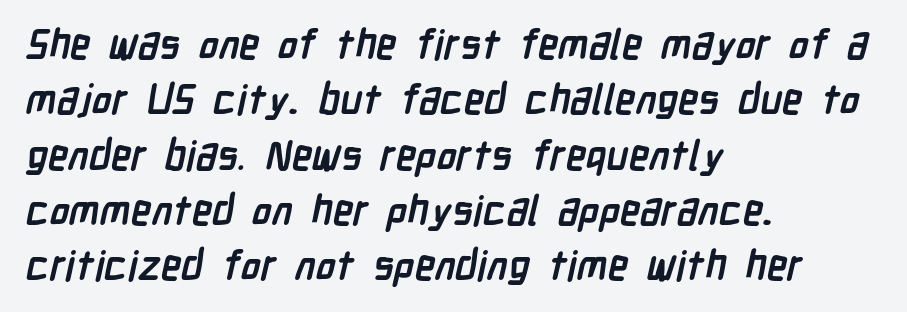
The image shows 41 px semibold, condensed sans-serif type; set left-aligned, normal line spacing (1.35x), normal letter spacing, not underlined; low stroke contrast and a medium x-height.
